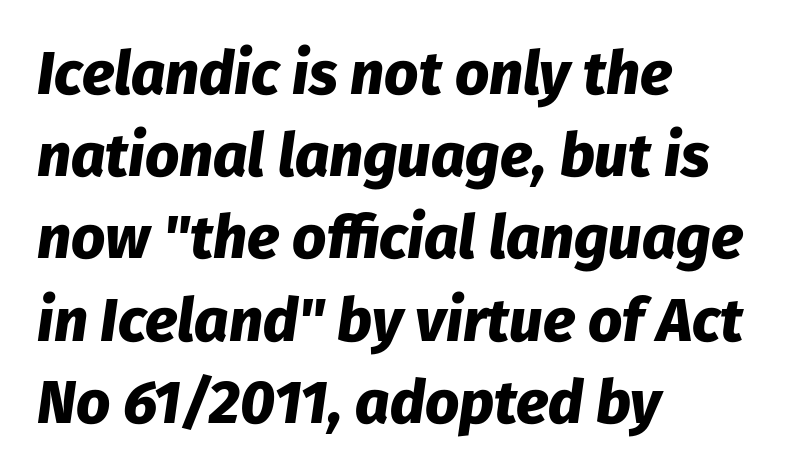
The image shows 60 px heavy type, italic (leaning right); set left-aligned, normal line spacing (1.37x), normal letter spacing, not underlined; low stroke contrast and a medium x-height.
